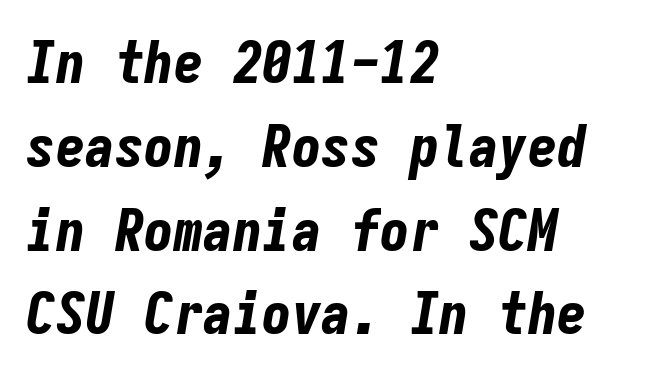
The image shows 59 px bold, condensed type, italic (leaning right), monospaced; set left-aligned, normal line spacing (1.42x), normal letter spacing, not underlined; low stroke contrast and a medium x-height.
